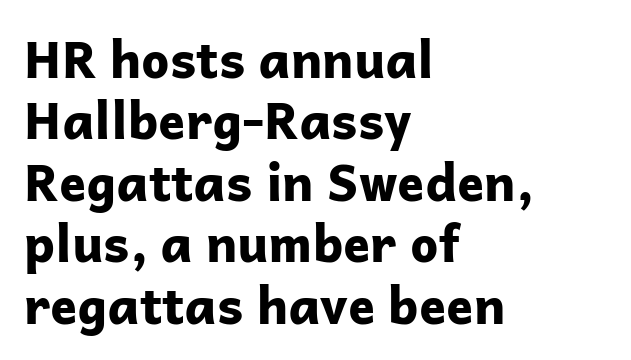
The image shows 50 px bold sans-serif type, upright; set left-aligned, line spacing 1.23x, normal letter spacing, not underlined; low stroke contrast and a medium x-height.
